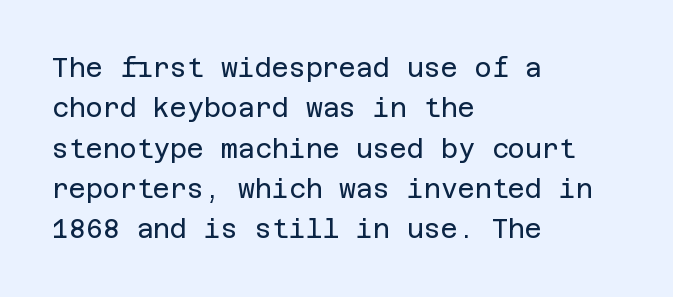
{"italic": "no", "bold": "no", "underline": "no", "align": "left", "line_spacing": "normal", "line_spacing_ratio": 1.55, "letter_spacing": "normal", "letter_spacing_em": 0.0, "glyph_px": 26}
